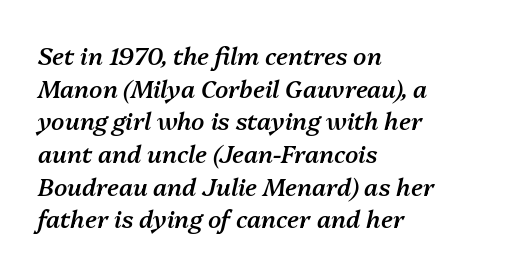
{"italic": "yes", "lean": "right", "slant_degrees": 13, "bold": "semi", "underline": "no", "align": "left", "line_spacing": "normal", "line_spacing_ratio": 1.36, "letter_spacing": "normal", "letter_spacing_em": 0.0, "glyph_px": 24}
